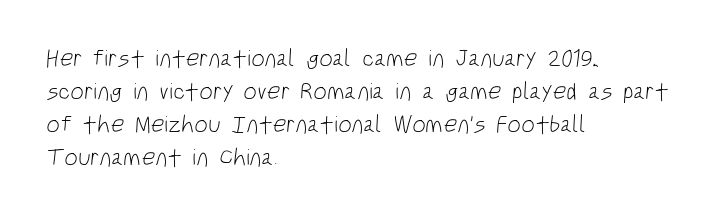
{"bold": "no", "underline": "no", "align": "left", "line_spacing": "normal", "line_spacing_ratio": 1.38, "letter_spacing": "normal", "letter_spacing_em": 0.0, "glyph_px": 24}
